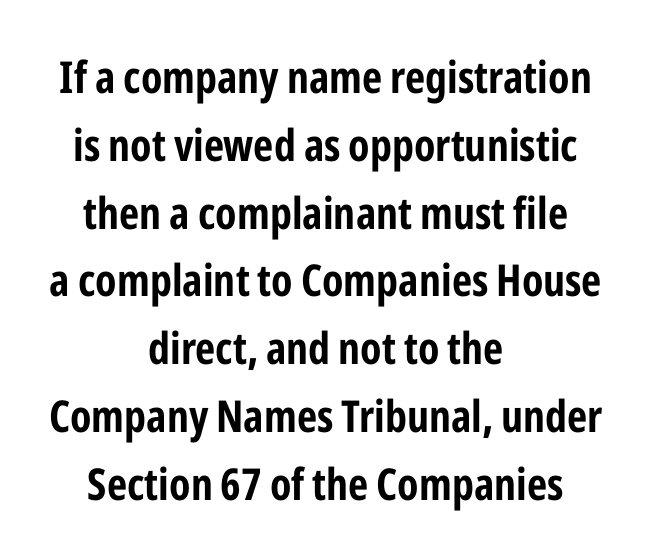
Q: Is the text bold? A: Yes.
Q: Is the text italic (slanted)? A: No, it is upright.
Q: Is the typeface a serif or a sans-serif typeface? A: Sans-serif.
Q: Is the text underlined? A: No.
Q: How is the paragraph aligned? A: Centered.
Q: Is the spacing between letters normal or unusually wide? A: Normal.
Q: Is the spacing between lines tight, normal or loose? A: Normal.
Q: Width (condensed, normal, or wide)? A: Condensed.
Q: Stroke contrast? A: Low.
Q: x-height? A: Medium.
Q: Monospaced? A: No.
